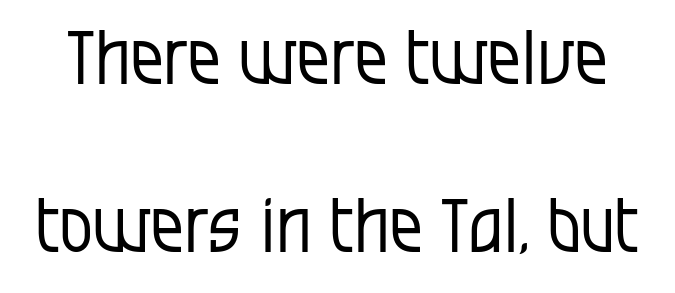
Do the characters align in a grid? No, the font is proportional. The text was rendered using a sans face with plain stroke endings. The strip under each line holds only bare page. This sample uses an upright cut, with every glyph sitting square on the baseline. These lines keep a tight, regular rhythm from letter to letter.
